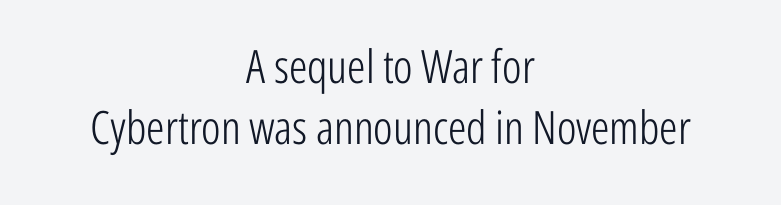
The image shows 46 px light, condensed sans-serif type, upright; set centered, normal line spacing (1.33x), normal letter spacing, not underlined; low stroke contrast and a medium x-height.
